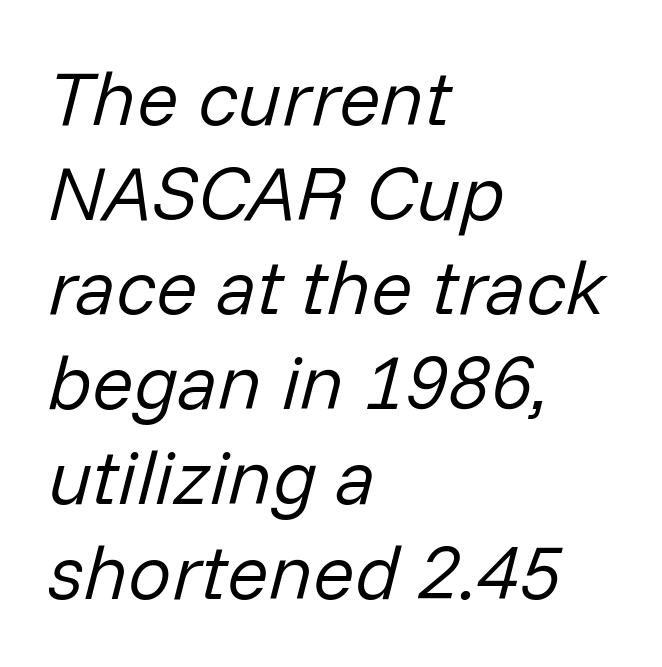
{"italic": "yes", "lean": "right", "slant_degrees": 14, "bold": "no", "weight": "regular", "width": "normal", "stroke_contrast": "low", "x_height": "medium", "monospaced": "no", "underline": "no", "align": "left", "line_spacing_ratio": 1.23, "letter_spacing": "normal", "letter_spacing_em": 0.0, "glyph_px": 77}
